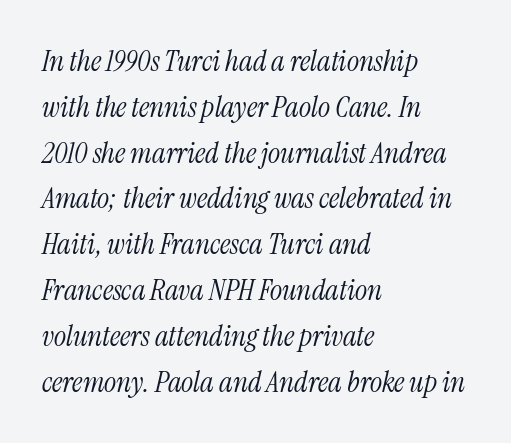
The image shows 29 px light, condensed serif type, italic (leaning right); set left-aligned, normal line spacing (1.58x), normal letter spacing, not underlined; medium stroke contrast and a medium x-height.
